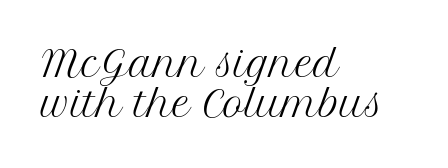
Q: Is the text bold? A: No.
Q: Is the text italic (slanted)? A: Yes.
Q: Is the text underlined? A: No.
Q: How is the paragraph aligned? A: Left-aligned.
Q: Is the spacing between letters normal or unusually wide? A: Normal.
Q: Is the spacing between lines tight, normal or loose? A: Tight.
Q: Width (condensed, normal, or wide)? A: Normal.
Q: Stroke contrast? A: Medium.
Q: x-height? A: Medium.
Q: Monospaced? A: No.
